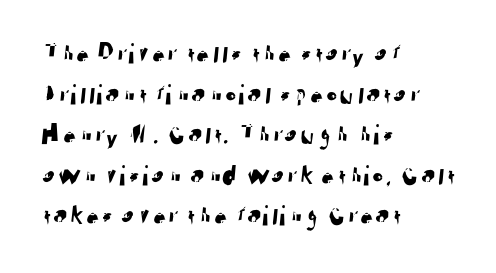
{"serif": "no", "width": "normal", "stroke_contrast": "low", "x_height": "medium", "monospaced": "no", "underline": "no", "align": "left", "line_spacing": "normal", "line_spacing_ratio": 1.4, "letter_spacing": "normal", "letter_spacing_em": 0.0, "glyph_px": 29}
